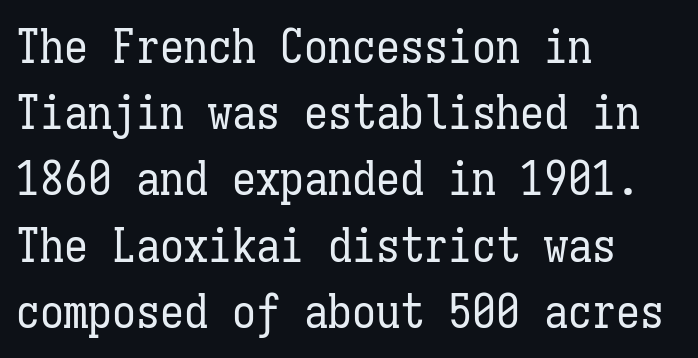
Q: Is the text bold? A: No.
Q: Is the text italic (slanted)? A: No, it is upright.
Q: Is the text underlined? A: No.
Q: How is the paragraph aligned? A: Left-aligned.
Q: Is the spacing between letters normal or unusually wide? A: Normal.
Q: Is the spacing between lines tight, normal or loose? A: Normal.
Q: Width (condensed, normal, or wide)? A: Condensed.
Q: Stroke contrast? A: Low.
Q: x-height? A: Medium.
Q: Monospaced? A: Yes.
